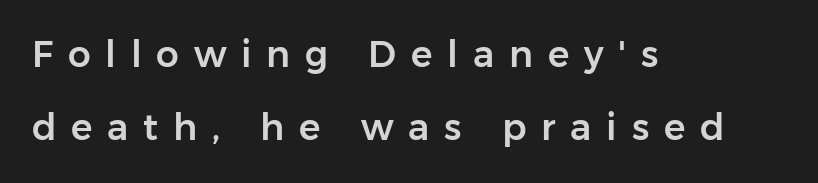
Q: Is the text italic (slanted)? A: No, it is upright.
Q: Is the typeface a serif or a sans-serif typeface? A: Sans-serif.
Q: Is the text underlined? A: No.
Q: How is the paragraph aligned? A: Left-aligned.
Q: Is the spacing between letters normal or unusually wide? A: Unusually wide.
Q: Is the spacing between lines tight, normal or loose? A: Loose.
Q: Width (condensed, normal, or wide)? A: Normal.
Q: Stroke contrast? A: Low.
Q: x-height? A: Medium.
Q: Monospaced? A: No.
